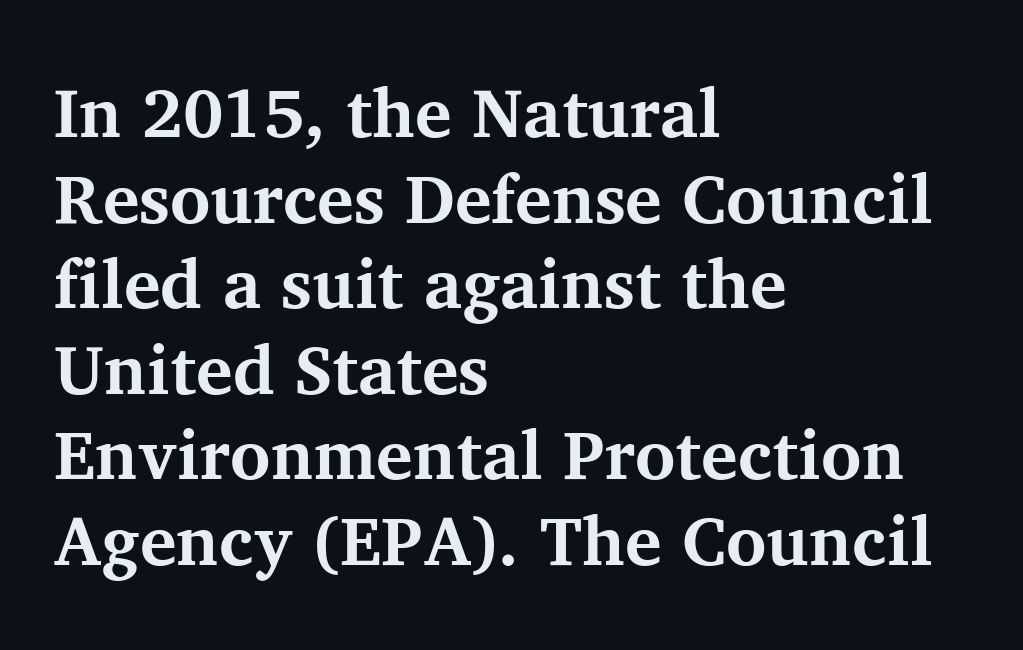
A typesetter would label this face a serif. The strip under each line holds only bare page. The typesetter chose a ragged-right arrangement here. This is roman type, the default non-slanted kind.
